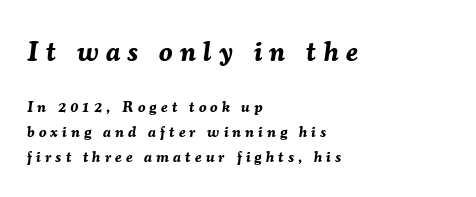
A typesetter would call this heavily tracked-out type. Short and long lines alike share a common starting point at left. Of the two passages, the one on top uses the larger point size. Rendered with sloped, italic letterforms.
